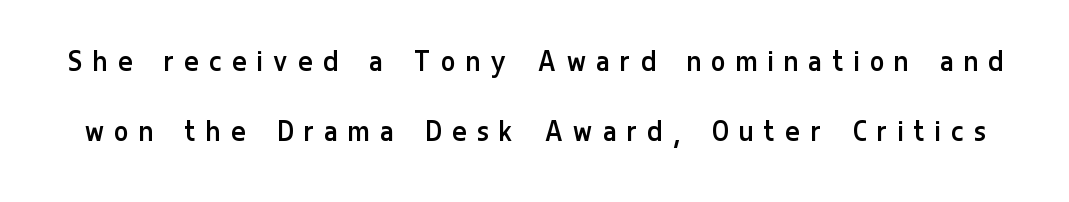
{"serif": "no", "italic": "no", "bold": "no", "weight": "regular", "width": "condensed", "stroke_contrast": "low", "x_height": "medium", "monospaced": "no", "underline": "no", "line_spacing": "loose", "line_spacing_ratio": 2.12, "letter_spacing": "wide", "letter_spacing_em": 0.35, "glyph_px": 33}
